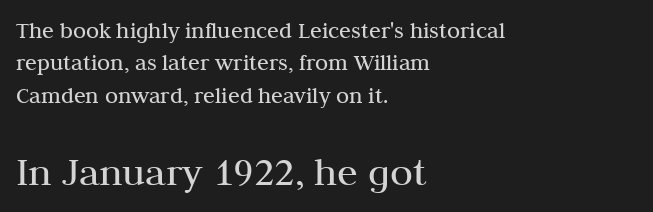
The type sits square on the baseline with zero lean. No extra ink here — the face is not bold. This sample keeps an unexceptional amount of space between lines. The face used here is rendered with its standard letterfit.
